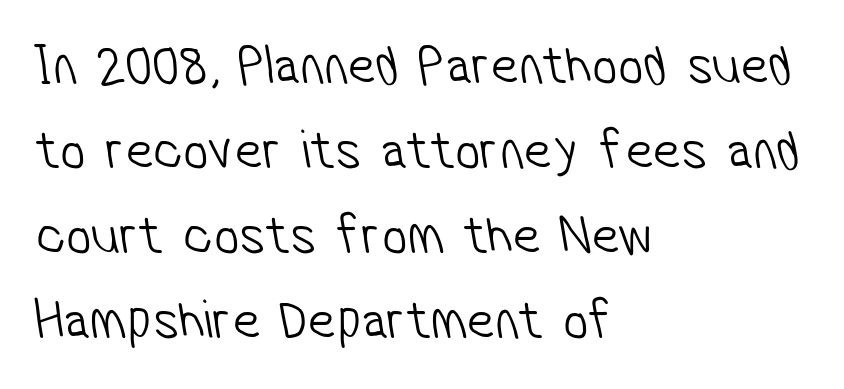
The image shows 56 px light, condensed sans-serif type; set left-aligned, normal line spacing (1.52x), normal letter spacing, not underlined; low stroke contrast and a medium x-height.
